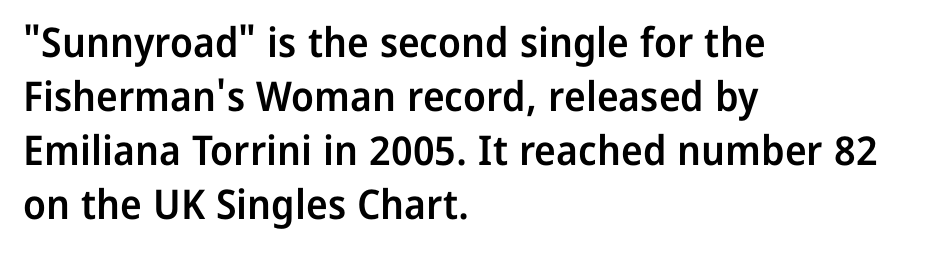
{"serif": "no", "italic": "no", "bold": "semi", "weight": "semibold", "width": "normal", "stroke_contrast": "low", "x_height": "medium", "monospaced": "no", "underline": "no", "align": "left", "line_spacing": "normal", "line_spacing_ratio": 1.32, "letter_spacing": "normal", "letter_spacing_em": 0.0, "glyph_px": 41}
